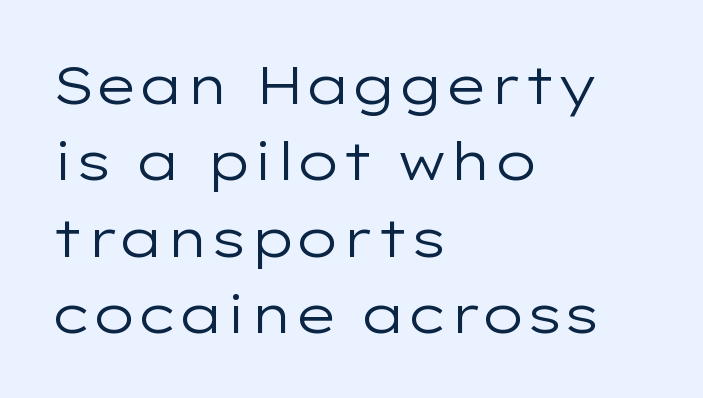
No extra ink here — the face is not bold. How are the letters spaced? Ordinarily, with no added tracking. Quick note: interline space is typical. The type sits square on the baseline with zero lean.
